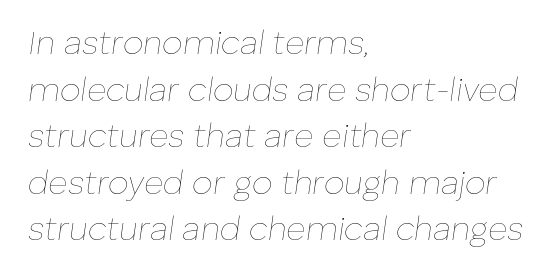
{"italic": "yes", "lean": "right", "slant_degrees": 8, "bold": "no", "weight": "thin", "width": "normal", "stroke_contrast": "low", "x_height": "medium", "monospaced": "no", "underline": "no", "align": "left", "line_spacing": "normal", "line_spacing_ratio": 1.41, "letter_spacing": "normal", "letter_spacing_em": 0.0, "glyph_px": 33}
